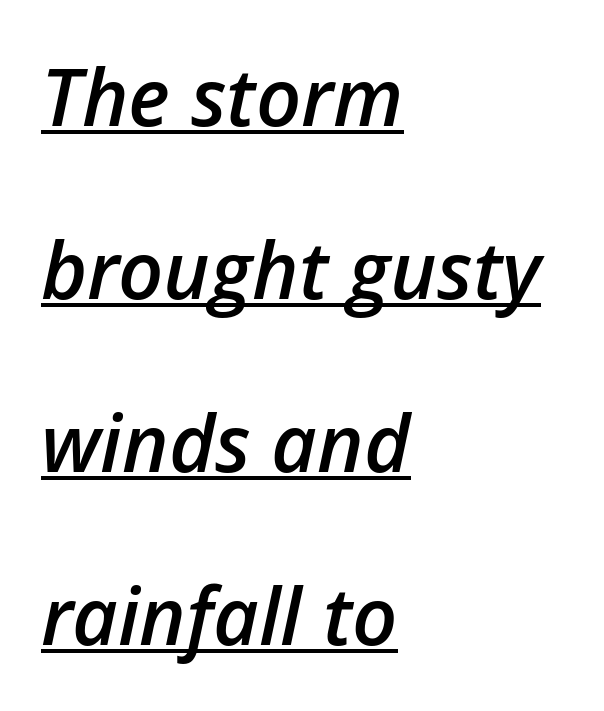
Q: Is the text bold? A: Semi-bold.
Q: Is the text italic (slanted)? A: Yes, it leans right by about 12 degrees.
Q: Is the text underlined? A: Yes.
Q: How is the paragraph aligned? A: Left-aligned.
Q: Is the spacing between letters normal or unusually wide? A: Normal.
Q: Is the spacing between lines tight, normal or loose? A: Loose.
Q: Width (condensed, normal, or wide)? A: Normal.
Q: Stroke contrast? A: Low.
Q: x-height? A: Medium.
Q: Monospaced? A: No.
